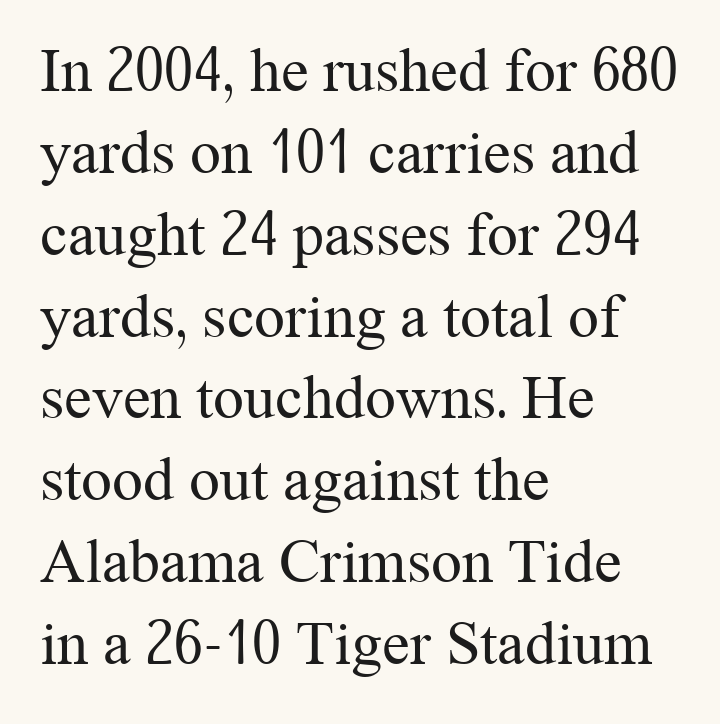
The image shows 62 px regular-weight serif type, upright; set left-aligned, normal line spacing (1.32x), normal letter spacing, not underlined; medium stroke contrast and a medium x-height.
